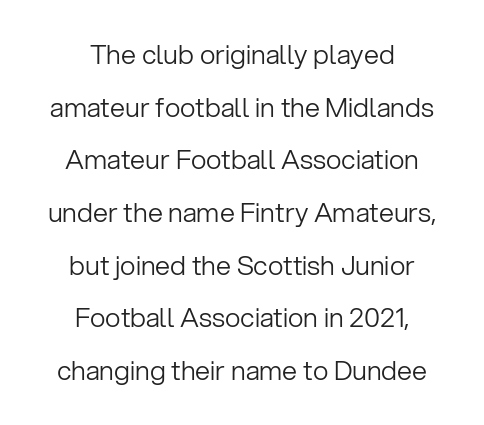
{"italic": "no", "bold": "no", "underline": "no", "align": "center", "line_spacing": "loose", "line_spacing_ratio": 1.95, "letter_spacing": "normal", "letter_spacing_em": 0.0, "glyph_px": 27}
